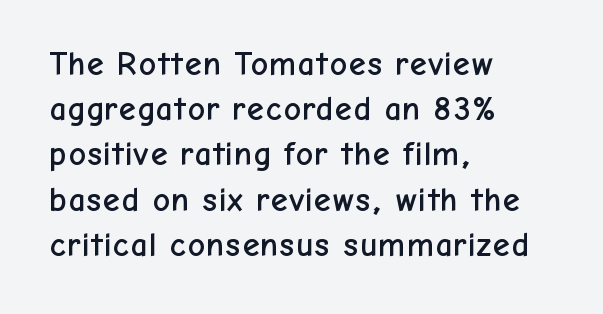
Q: Is the text italic (slanted)? A: No, it is upright.
Q: Is the typeface a serif or a sans-serif typeface? A: Sans-serif.
Q: Is the text underlined? A: No.
Q: How is the paragraph aligned? A: Left-aligned.
Q: Is the spacing between letters normal or unusually wide? A: Normal.
Q: Is the spacing between lines tight, normal or loose? A: Normal.
Q: Width (condensed, normal, or wide)? A: Normal.
Q: Stroke contrast? A: Low.
Q: x-height? A: Medium.
Q: Monospaced? A: No.
